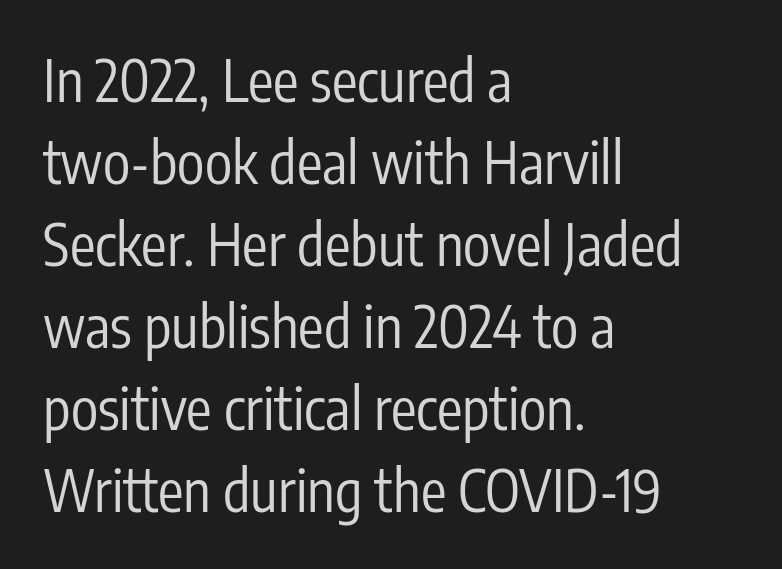
Q: Is the text bold? A: No.
Q: Is the text italic (slanted)? A: No, it is upright.
Q: Is the typeface a serif or a sans-serif typeface? A: Sans-serif.
Q: Is the text underlined? A: No.
Q: How is the paragraph aligned? A: Left-aligned.
Q: Is the spacing between letters normal or unusually wide? A: Normal.
Q: Is the spacing between lines tight, normal or loose? A: Normal.
Q: Width (condensed, normal, or wide)? A: Condensed.
Q: Stroke contrast? A: Low.
Q: x-height? A: Medium.
Q: Monospaced? A: No.
